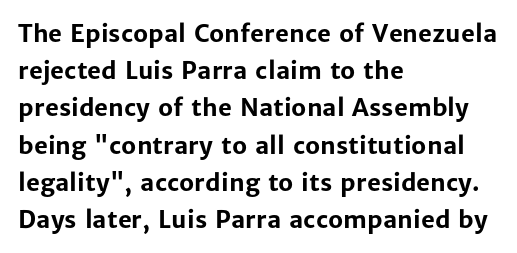
Q: Is the text bold? A: Yes.
Q: Is the text italic (slanted)? A: No, it is upright.
Q: Is the text underlined? A: No.
Q: How is the paragraph aligned? A: Left-aligned.
Q: Is the spacing between letters normal or unusually wide? A: Normal.
Q: Is the spacing between lines tight, normal or loose? A: Normal.
